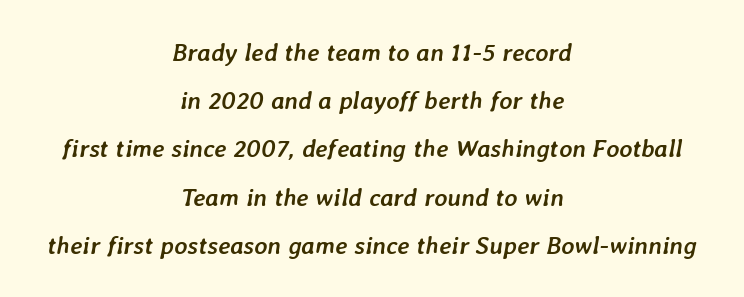
The image shows 25 px bold type, italic (leaning right); set centered, loose line spacing (1.93x), normal letter spacing, not underlined.
